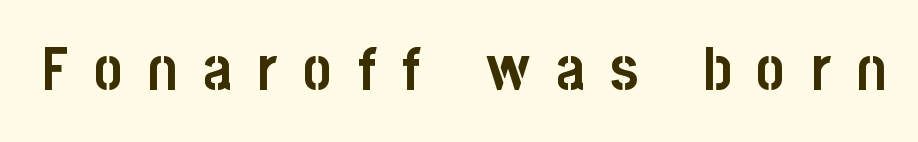
{"serif": "no", "italic": "no", "bold": "yes", "weight": "semibold", "width": "condensed", "stroke_contrast": "low", "x_height": "large", "monospaced": "no", "underline": "no", "letter_spacing": "wide", "letter_spacing_em": 0.42, "glyph_px": 61}
